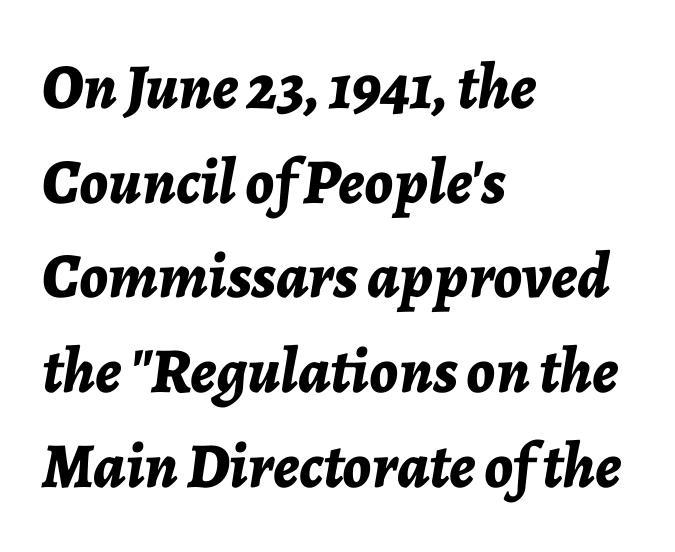
{"italic": "yes", "lean": "right", "slant_degrees": 7, "bold": "yes", "weight": "bold", "width": "normal", "stroke_contrast": "low", "x_height": "medium", "monospaced": "no", "underline": "no", "align": "left", "line_spacing": "normal", "line_spacing_ratio": 1.48, "letter_spacing": "normal", "letter_spacing_em": 0.0, "glyph_px": 64}
